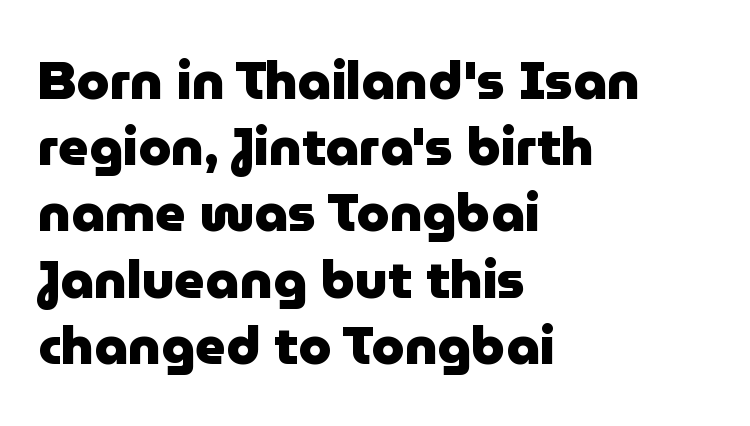
The image shows 53 px heavy sans-serif type, upright; set left-aligned, normal line spacing (1.25x), normal letter spacing, not underlined; low stroke contrast and a medium x-height.
